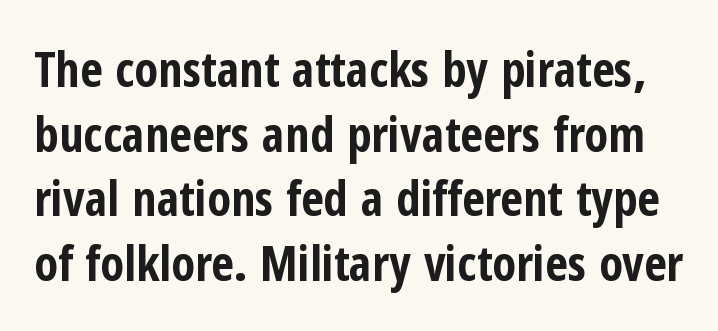
Style check: upright. Does the weight exceed regular? Yes, all the way to bold. Type style note: lacks serifs. Quick note: interline space is typical. Proportional: the letters do not fall into vertical columns. Check the space under the baseline: it is left empty.
